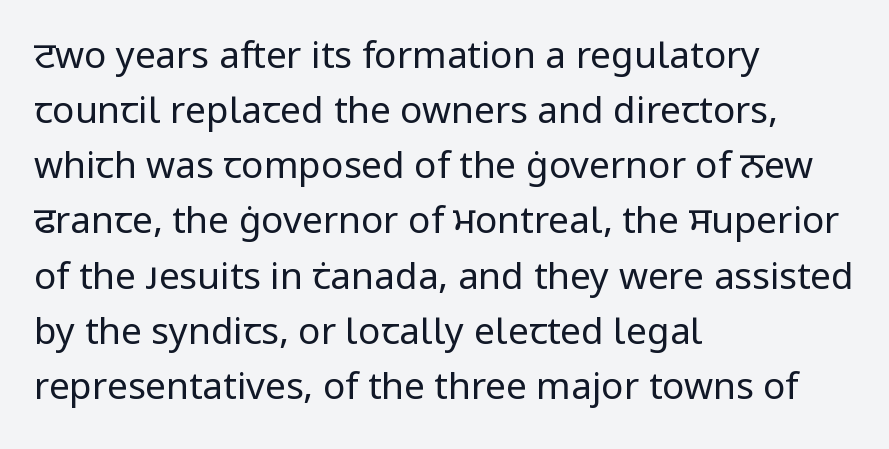
{"serif": "no", "italic": "no", "bold": "no", "weight": "regular", "width": "normal", "stroke_contrast": "low", "x_height": "medium", "monospaced": "no", "underline": "no", "align": "left", "line_spacing": "normal", "line_spacing_ratio": 1.49, "letter_spacing": "normal", "letter_spacing_em": 0.0, "glyph_px": 37}
